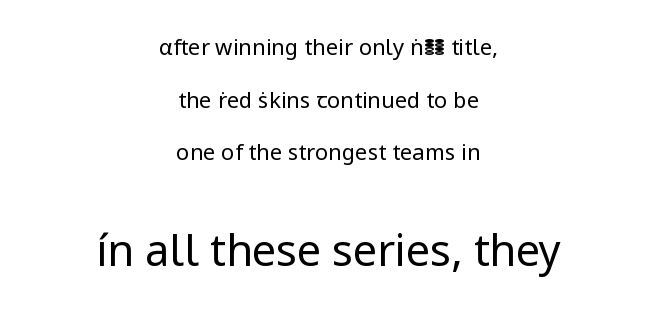
{"serif": "no", "italic": "no", "bold": "no", "weight": "regular", "width": "normal", "stroke_contrast": "low", "x_height": "medium", "monospaced": "no", "underline": "no", "align": "center", "line_spacing": "loose", "line_spacing_ratio": 2.39, "letter_spacing": "normal", "letter_spacing_em": 0.0, "larger_block": "second", "size_ratio": 1.95, "glyph_px": 43}
